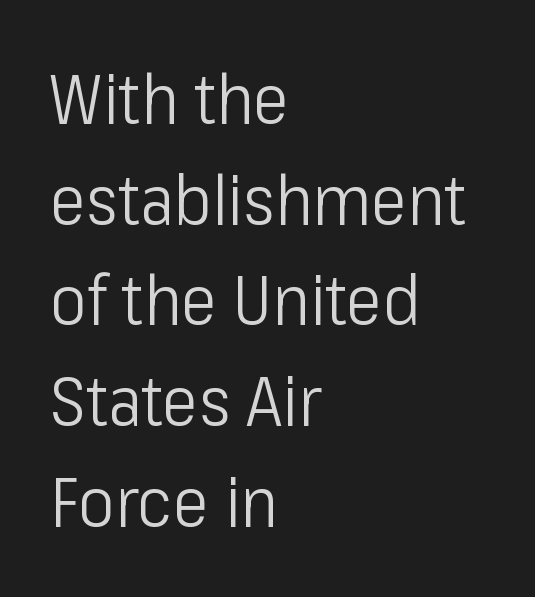
The image shows 69 px light, condensed sans-serif type, upright; set left-aligned, normal line spacing (1.46x), normal letter spacing, not underlined; low stroke contrast and a medium x-height.
